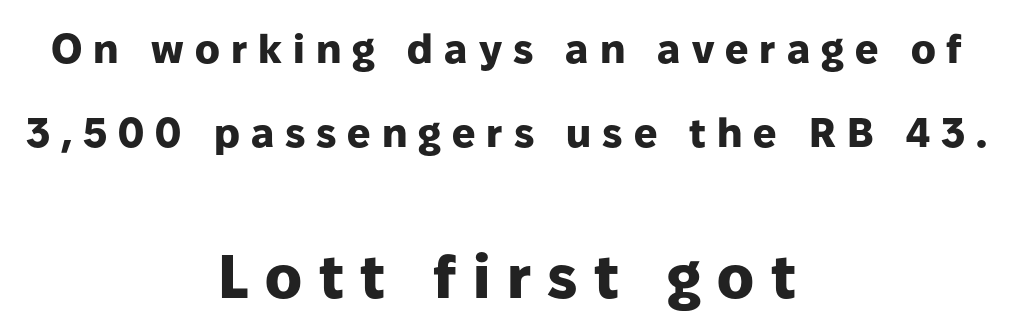
Each letter's strokes conclude bluntly, with no projecting serifs. Is the type bold? Yes — the strokes are clearly thick and heavy. This sample has the flowing, uneven cadence of proportional lettering. Decoration check: the copy has no underline. The typesetter chose a symmetrical, centered arrangement here. You could only call the tracking loose — the letters float apart.
